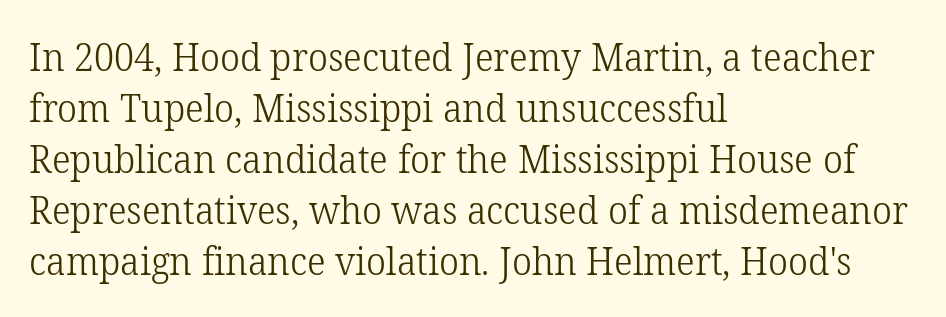
Short note: letters normally spaced. You can tell it's not italic because the verticals are truly vertical. Is this a fixed-width face? No — the glyphs have proportional, varying widths. Letters have the restrained weight of plain body copy at most. The gap between lines stays unmarked.
